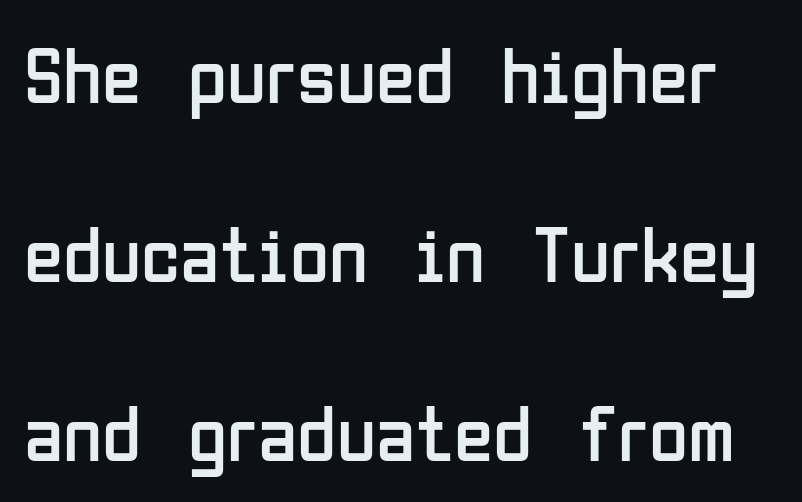
You could fit nearly another row in the gap between these rows. The rendering uses natural spacing where letterforms have individual widths. Any mark beneath the type? The region is blank. The specimen reads as upright at a glance.
